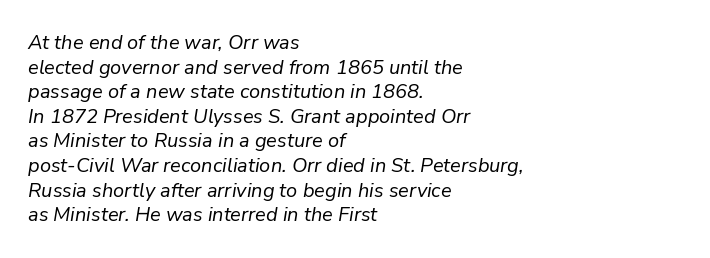
Q: Is the text bold? A: No.
Q: Is the text italic (slanted)? A: Yes, it leans right by about 9 degrees.
Q: Is the text underlined? A: No.
Q: How is the paragraph aligned? A: Left-aligned.
Q: Is the spacing between letters normal or unusually wide? A: Normal.
